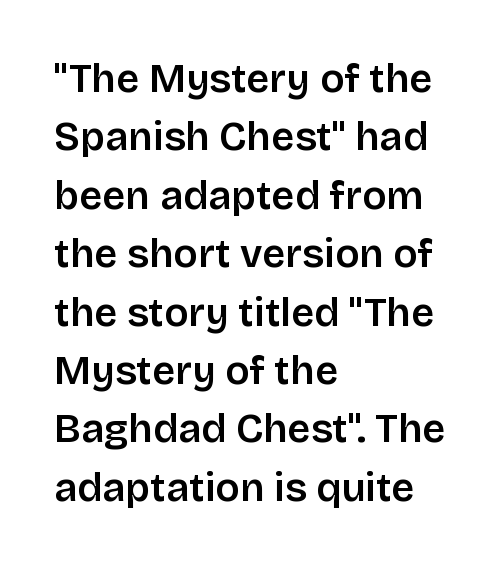
The image shows 40 px semibold sans-serif type, upright; set left-aligned, normal line spacing (1.46x), normal letter spacing, not underlined; low stroke contrast and a large x-height.
